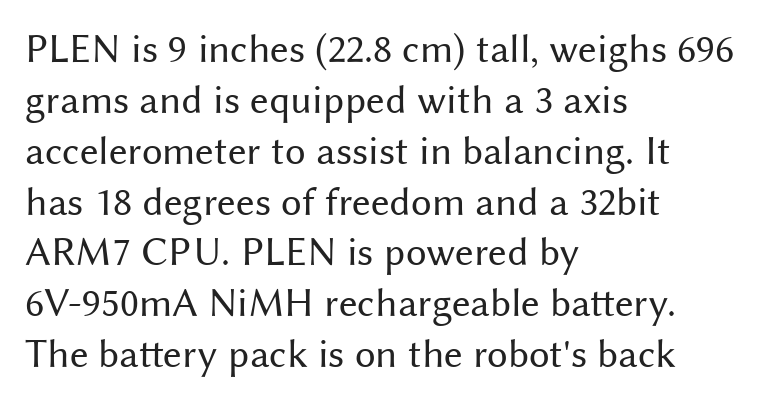
{"serif": "no", "italic": "no", "bold": "no", "weight": "regular", "width": "normal", "stroke_contrast": "medium", "x_height": "medium", "monospaced": "no", "underline": "no", "align": "left", "line_spacing_ratio": 1.24, "letter_spacing": "normal", "letter_spacing_em": 0.0, "glyph_px": 41}
